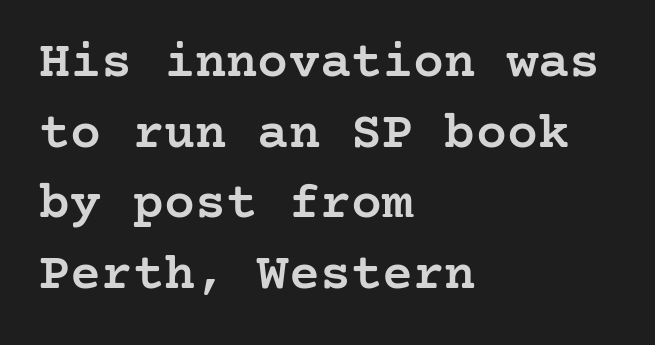
Firm but not heavy-handed strokes: this text is semibold. Letterform terminals end in serifs throughout the passage. Beneath every word, the page is bare. Line starts are locked; line ends wander. The font's upright variant was chosen for this text.
